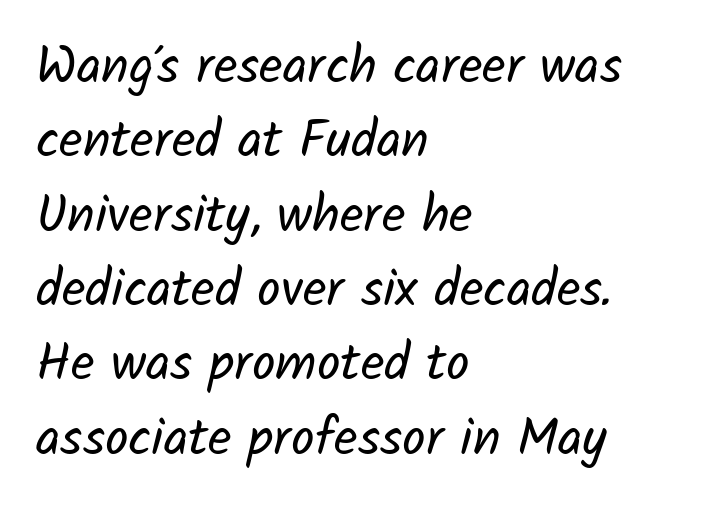
The image shows 52 px regular-weight sans-serif type; set left-aligned, normal line spacing (1.43x), normal letter spacing, not underlined; low stroke contrast and a medium x-height.
